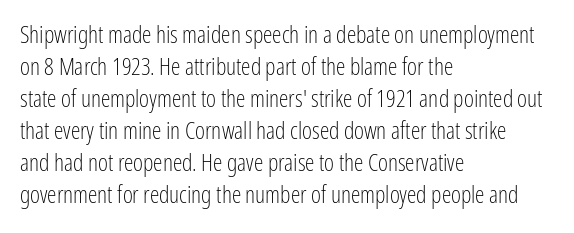
Q: Is the text bold? A: No.
Q: Is the text italic (slanted)? A: No, it is upright.
Q: Is the text underlined? A: No.
Q: How is the paragraph aligned? A: Left-aligned.
Q: Is the spacing between letters normal or unusually wide? A: Normal.
Q: Is the spacing between lines tight, normal or loose? A: Normal.
